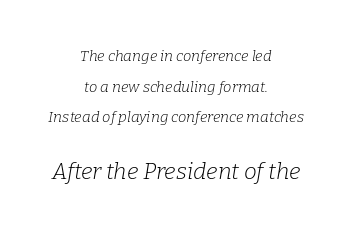
Q: Is the text bold? A: No.
Q: Is the text italic (slanted)? A: Yes, it leans right by about 9 degrees.
Q: Is the text underlined? A: No.
Q: How is the paragraph aligned? A: Centered.
Q: Is the spacing between letters normal or unusually wide? A: Normal.
Q: Is the spacing between lines tight, normal or loose? A: Loose.
Q: Which block of text is set in a larger size, the first (top) or the second (bottom)? A: The second (bottom) one.
